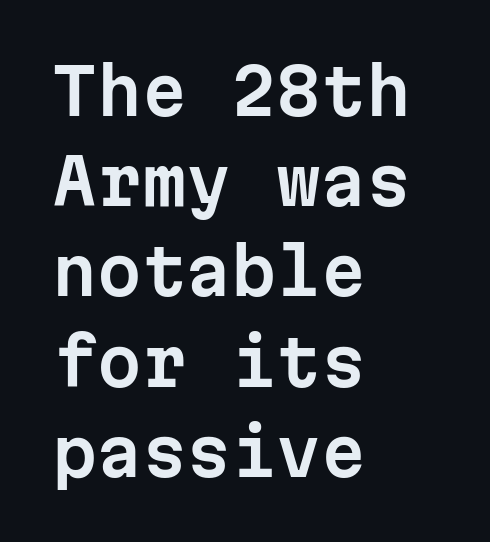
This rendering features lettering with no underline. Students, observe: this is what conventionally led text looks like. The face used here is a sans, in the tradition of grotesques and geometrics. Is there any slant? The stems are plumb.
